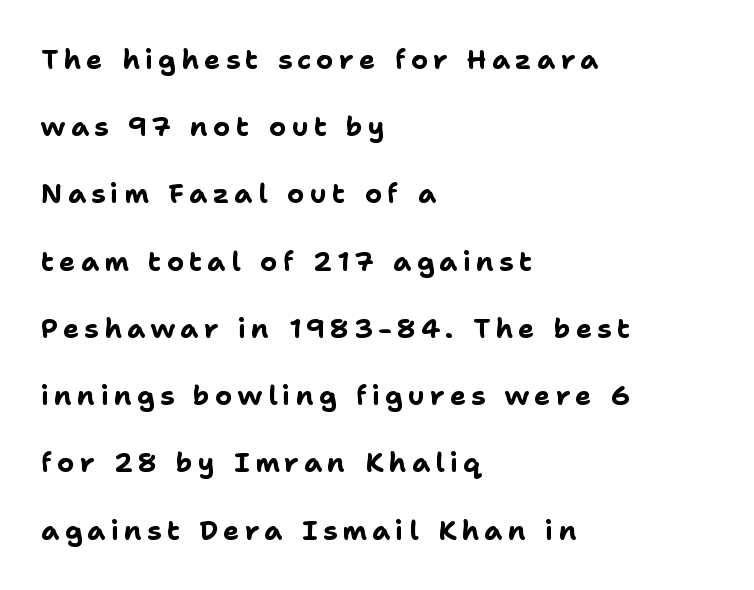
The image shows 27 px bold type, upright; set left-aligned, loose line spacing (2.49x), not underlined.
